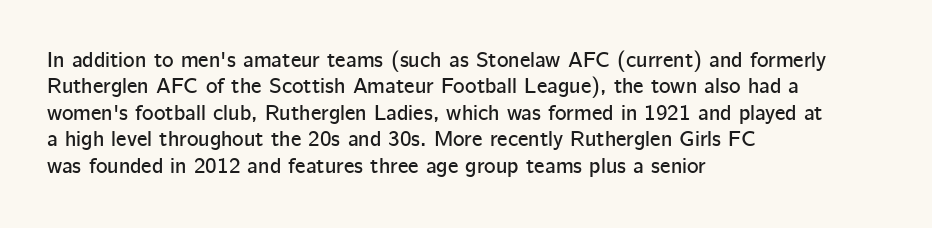
The image shows 22 px text type, upright; set left-aligned, line spacing 1.2x, normal letter spacing, not underlined.
